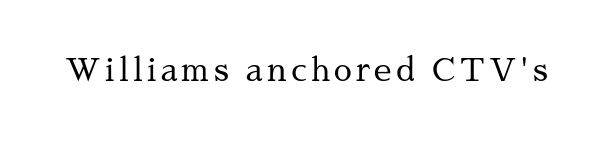
Q: Is the text bold? A: No.
Q: Is the text italic (slanted)? A: No, it is upright.
Q: Is the typeface a serif or a sans-serif typeface? A: Serif.
Q: Is the text underlined? A: No.
Q: Width (condensed, normal, or wide)? A: Normal.
Q: Stroke contrast? A: Medium.
Q: x-height? A: Medium.
Q: Monospaced? A: No.
